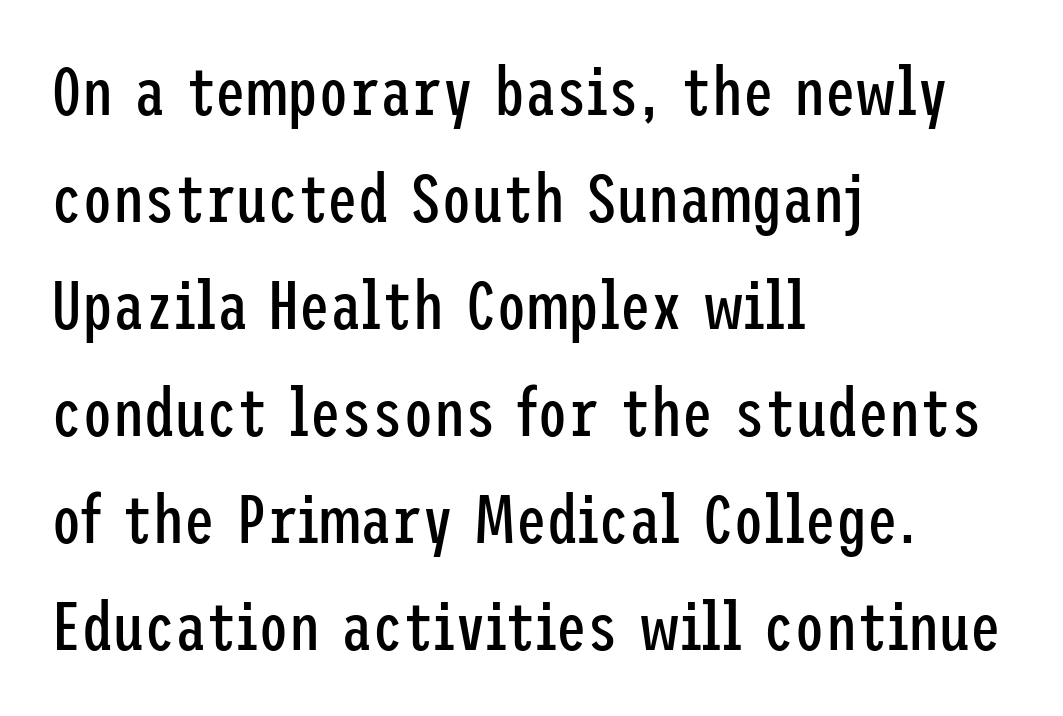
The image shows 69 px regular-weight, condensed sans-serif type, upright; set left-aligned, normal line spacing (1.55x), normal letter spacing, not underlined; low stroke contrast and a medium x-height.
